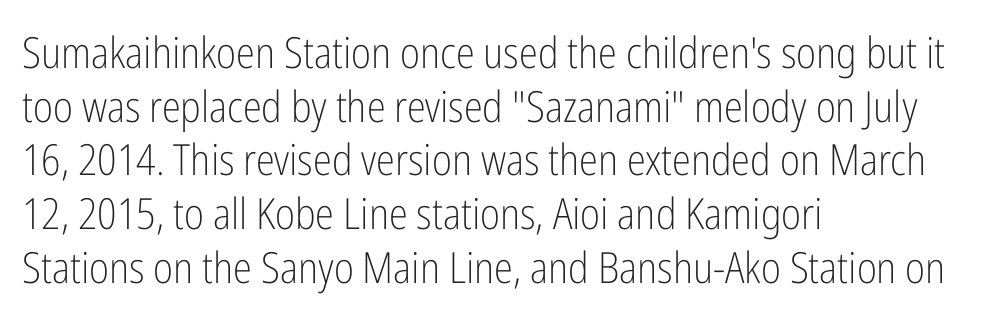
The image shows 43 px light, condensed sans-serif type, upright; set left-aligned, normal line spacing (1.25x), normal letter spacing, not underlined; low stroke contrast and a medium x-height.
